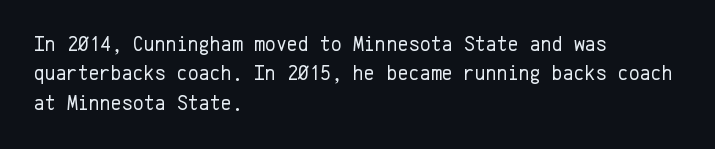
{"italic": "no", "bold": "no", "underline": "no", "align": "left", "line_spacing": "normal", "line_spacing_ratio": 1.4, "letter_spacing": "normal", "letter_spacing_em": 0.0, "glyph_px": 21}
